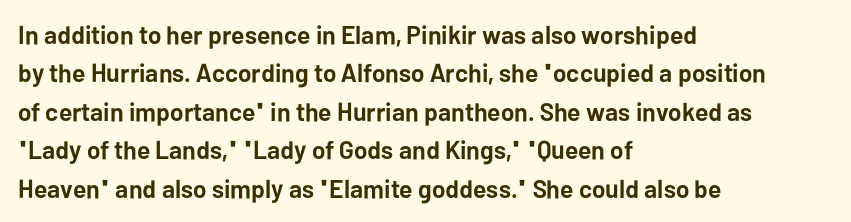
Q: Is the text bold? A: Yes.
Q: Is the text italic (slanted)? A: No, it is upright.
Q: Is the text underlined? A: No.
Q: How is the paragraph aligned? A: Left-aligned.
Q: Is the spacing between letters normal or unusually wide? A: Normal.
Q: Is the spacing between lines tight, normal or loose? A: Normal.
